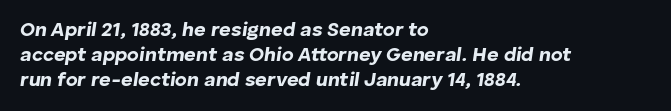
Q: Is the text bold? A: Yes.
Q: Is the text italic (slanted)? A: Yes, it leans right by about 8 degrees.
Q: Is the text underlined? A: No.
Q: How is the paragraph aligned? A: Left-aligned.
Q: Is the spacing between letters normal or unusually wide? A: Normal.
Q: Is the spacing between lines tight, normal or loose? A: Normal.
